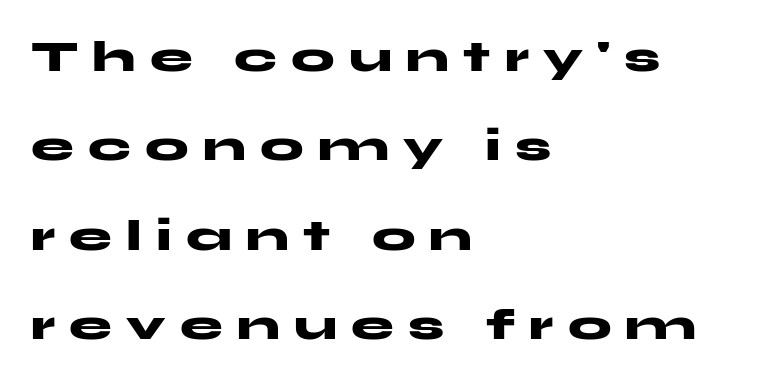
Q: Is the text bold? A: Yes.
Q: Is the text italic (slanted)? A: No, it is upright.
Q: Is the typeface a serif or a sans-serif typeface? A: Sans-serif.
Q: Is the text underlined? A: No.
Q: How is the paragraph aligned? A: Left-aligned.
Q: Is the spacing between letters normal or unusually wide? A: Unusually wide.
Q: Is the spacing between lines tight, normal or loose? A: Loose.
Q: Width (condensed, normal, or wide)? A: Wide.
Q: Stroke contrast? A: Medium.
Q: x-height? A: Medium.
Q: Monospaced? A: No.
